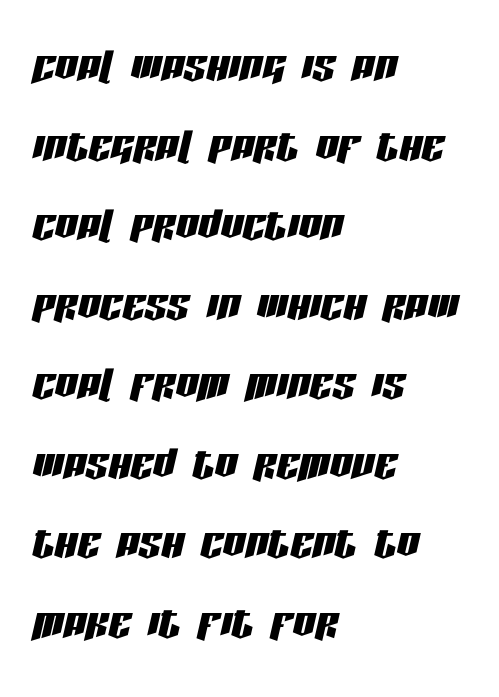
The image shows 56 px condensed type, italic (leaning right); set left-aligned, normal line spacing (1.42x), normal letter spacing, not underlined; low stroke contrast and a large x-height.
